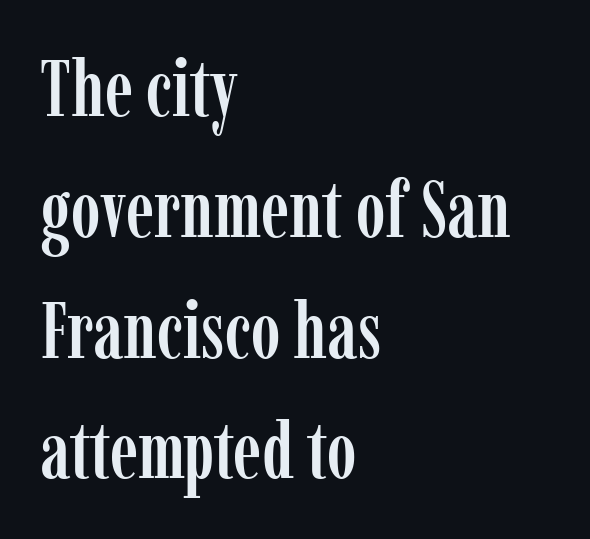
Each new line begins a customary step beneath the previous one. Beneath every word, the page is bare. Every stem runs plumb, perpendicular to the baseline. Each letter keeps its own natural width here, so spacing adapts to shape. A serif font was chosen for this passage. Characters follow at the spacing the type designer built in.
